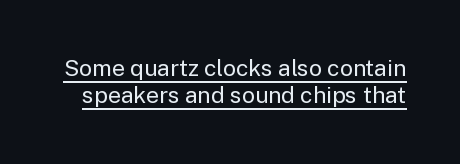
The sample's only ornament is a line tracing under the words. Ordinary non-slanted type is in use. Tracking here is standard; glyphs follow each other at the usual distance. Weight: not bold — regular or lighter.
